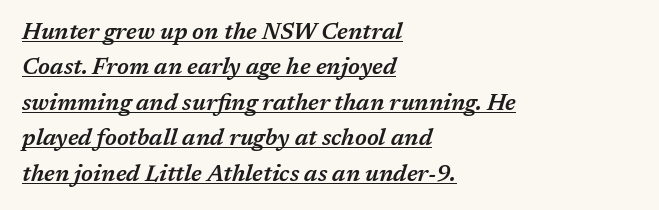
Like a heading marked for emphasis, these lines bear an underscore. Nobody touched the tracking dial on this one. These lines are set flush left with a ragged right edge. This sample uses an oblique cut, with every glyph tilted off the vertical.
